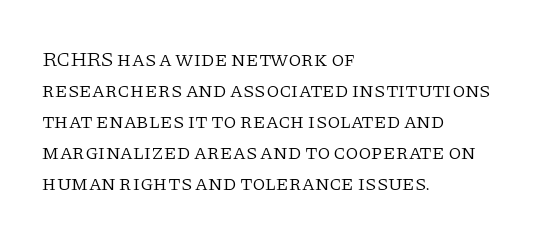
Q: Is the text bold? A: No.
Q: Is the text italic (slanted)? A: No, it is upright.
Q: Is the text underlined? A: No.
Q: How is the paragraph aligned? A: Left-aligned.
Q: Is the spacing between letters normal or unusually wide? A: Normal.
Q: Is the spacing between lines tight, normal or loose? A: Normal.
